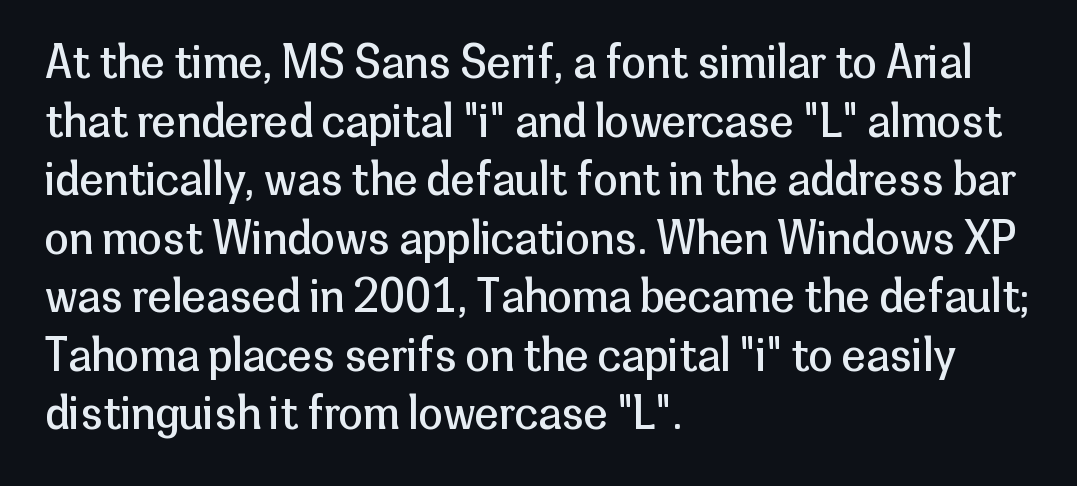
The image shows 44 px regular-weight sans-serif type, upright; set left-aligned, normal line spacing (1.33x), normal letter spacing, not underlined; low stroke contrast and a medium x-height.
